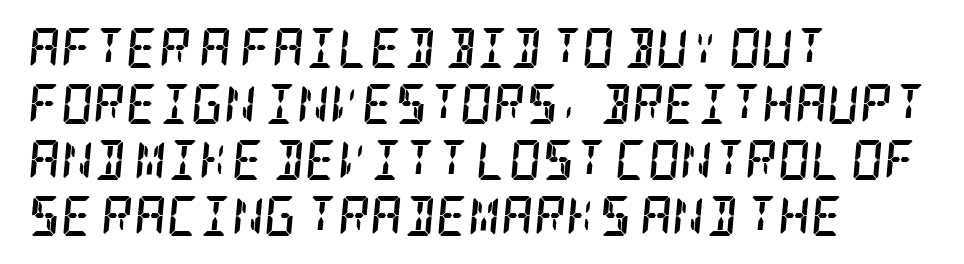
The image shows 40 px semibold, condensed serif type, italic (leaning right); set left-aligned, normal line spacing (1.4x), normal letter spacing, not underlined; low stroke contrast and a large x-height.
